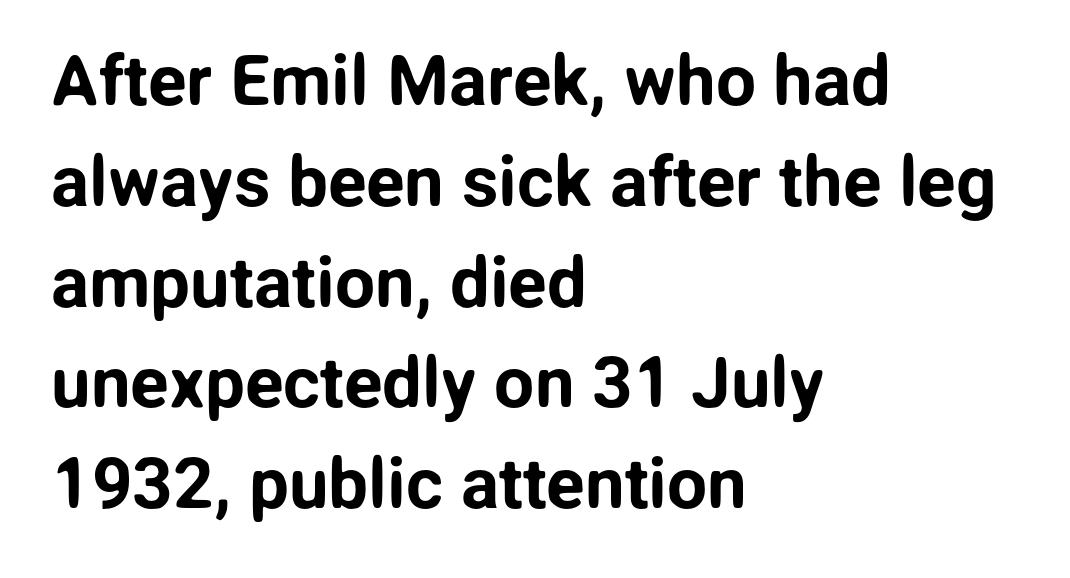
Q: Is the text italic (slanted)? A: No, it is upright.
Q: Is the typeface a serif or a sans-serif typeface? A: Sans-serif.
Q: Is the text underlined? A: No.
Q: How is the paragraph aligned? A: Left-aligned.
Q: Is the spacing between letters normal or unusually wide? A: Normal.
Q: Is the spacing between lines tight, normal or loose? A: Normal.
Q: Width (condensed, normal, or wide)? A: Normal.
Q: Stroke contrast? A: Low.
Q: x-height? A: Medium.
Q: Monospaced? A: No.
